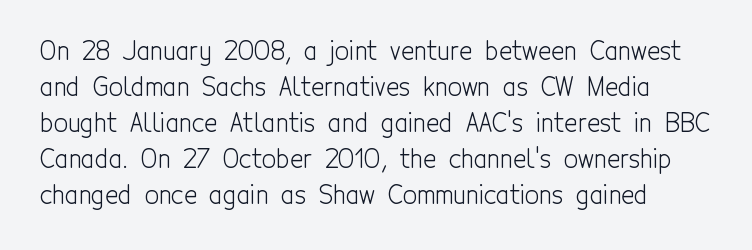
This rendering leaves character spacing at its baseline value. No heavy texture on the line: the type isn't bold. Unlike italic type, these characters show no tilt at all. Lines of text with bare space underneath. One glance says typical: line gaps are just what's usual.
